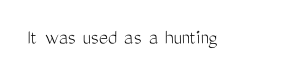
{"italic": "no", "bold": "no", "underline": "no", "letter_spacing": "normal", "letter_spacing_em": 0.0, "glyph_px": 22}
